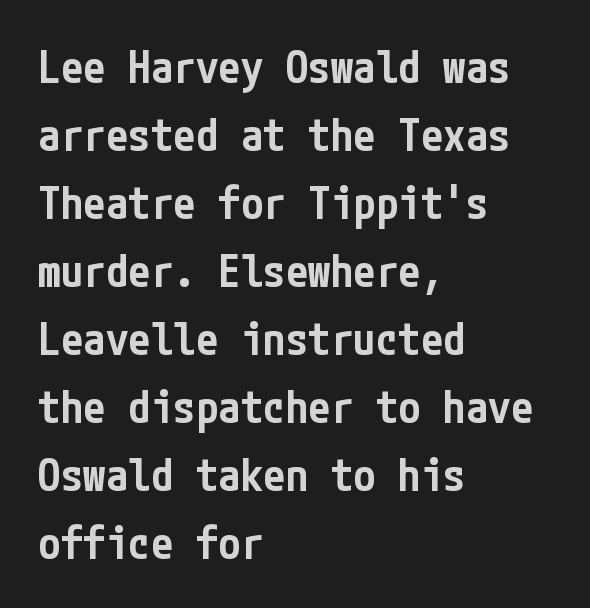
Q: Is the text bold? A: Semi-bold.
Q: Is the text italic (slanted)? A: No, it is upright.
Q: Is the typeface a serif or a sans-serif typeface? A: Sans-serif.
Q: Is the text underlined? A: No.
Q: How is the paragraph aligned? A: Left-aligned.
Q: Is the spacing between letters normal or unusually wide? A: Normal.
Q: Is the spacing between lines tight, normal or loose? A: Normal.
Q: Width (condensed, normal, or wide)? A: Condensed.
Q: Stroke contrast? A: Low.
Q: x-height? A: Medium.
